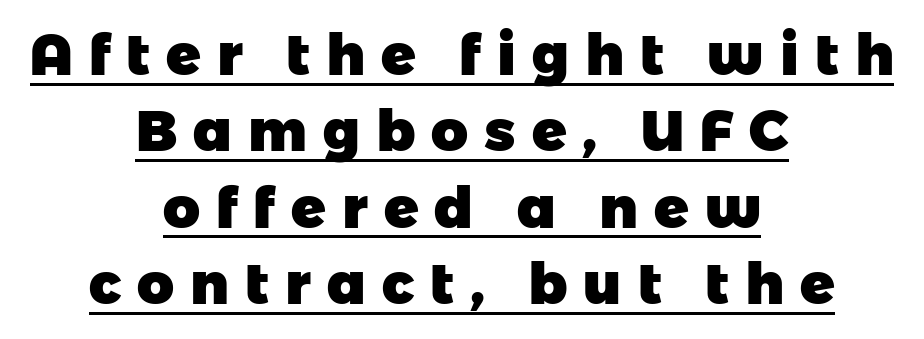
Centered paragraph, ragged on both sides. A typesetter would label this face a sans. Varying glyph widths throughout — classic text-font behaviour. The typesetter has applied underlining to the passage shown. What stands out about the letter spacing? Its width — letters are far apart. Notice how descenders clear the ascenders below comfortably — that's standard leading.
